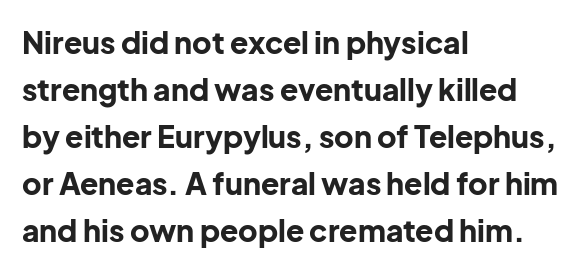
The letters stand upright; this is a roman face. Layout note: lines flush left. The face used here is rendered with its standard letterfit. Decoration check: the copy has no underline. Varying glyph widths throughout — classic text-font behaviour. Strong, thick strokes mark this as bold type.
